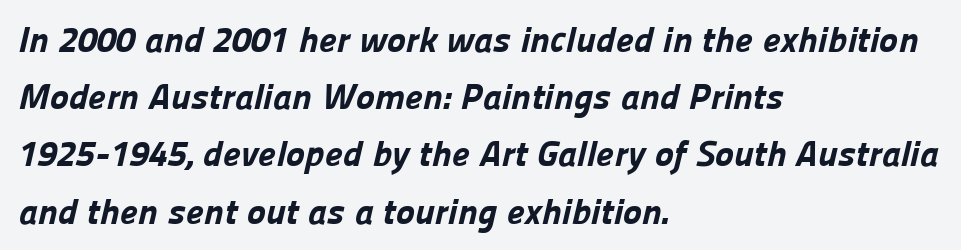
Varying glyph widths throughout — classic text-font behaviour. Left-aligned paragraph, ragged on the right. What kind of face is this? One without serifs — a sans. Normally led — the rows are evenly, conventionally spaced.
